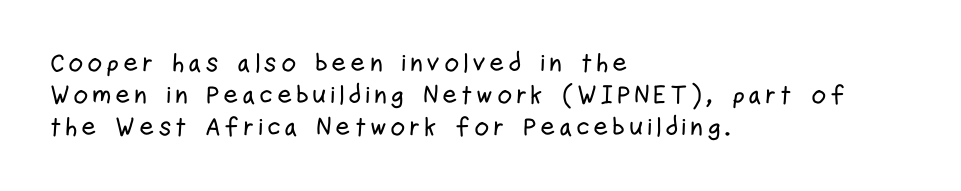
Reading down the block, your eye returns to a fixed left position each line. Unmarked baselines from the first word to the last. This is roman type, the default non-slanted kind.
